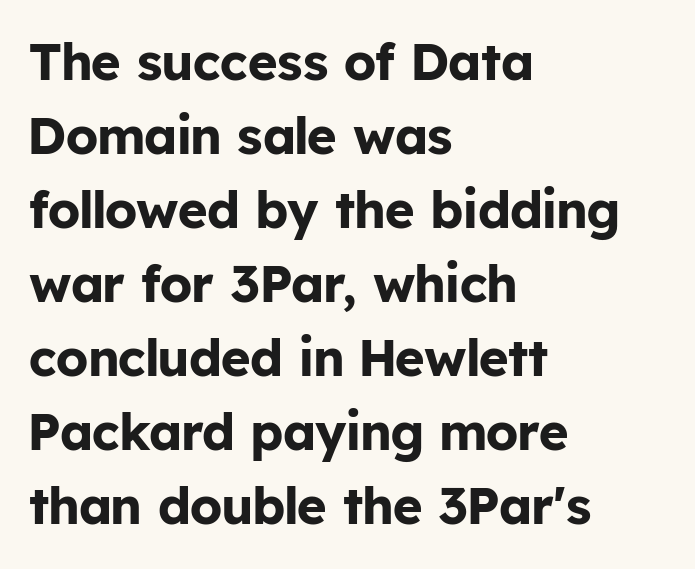
Q: Is the text bold? A: Yes.
Q: Is the text italic (slanted)? A: No, it is upright.
Q: Is the typeface a serif or a sans-serif typeface? A: Sans-serif.
Q: Is the text underlined? A: No.
Q: How is the paragraph aligned? A: Left-aligned.
Q: Is the spacing between letters normal or unusually wide? A: Normal.
Q: Is the spacing between lines tight, normal or loose? A: Normal.
Q: Width (condensed, normal, or wide)? A: Normal.
Q: Stroke contrast? A: Low.
Q: x-height? A: Medium.
Q: Monospaced? A: No.
